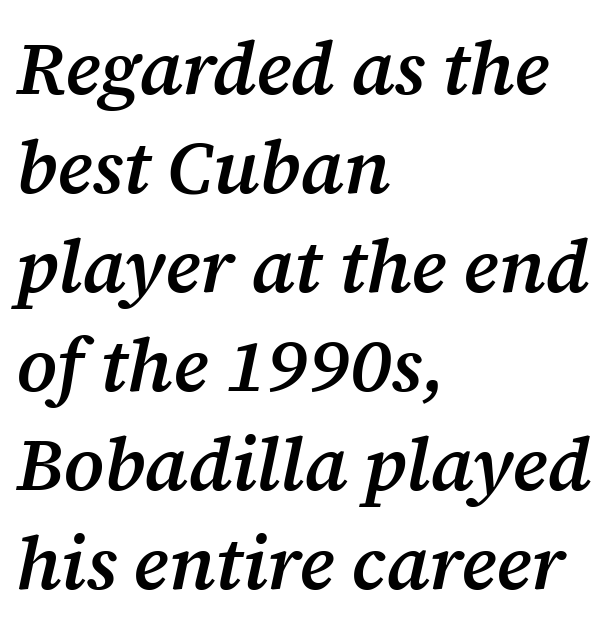
{"serif": "yes", "italic": "yes", "lean": "right", "slant_degrees": 12, "bold": "semi", "weight": "semibold", "width": "normal", "stroke_contrast": "medium", "x_height": "medium", "monospaced": "no", "underline": "no", "align": "left", "line_spacing": "normal", "line_spacing_ratio": 1.32, "letter_spacing": "normal", "letter_spacing_em": 0.0, "glyph_px": 75}
